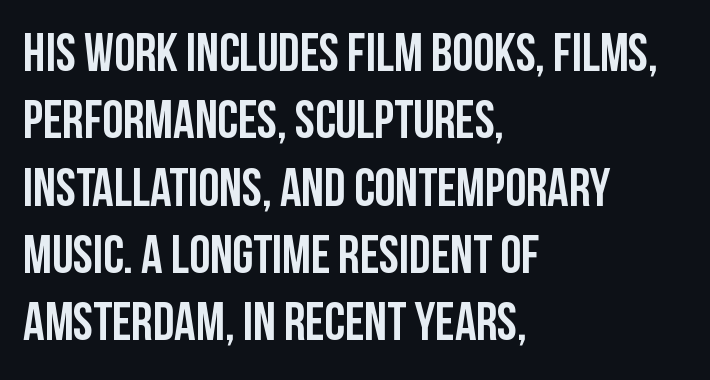
The space directly below the letters is spotless. The rendering uses a moderate line-height, typical for paragraphs. Type style note: lacks serifs. Tracking here is standard; glyphs follow each other at the usual distance. Is the block centered? No — it sits flush against the left margin.
